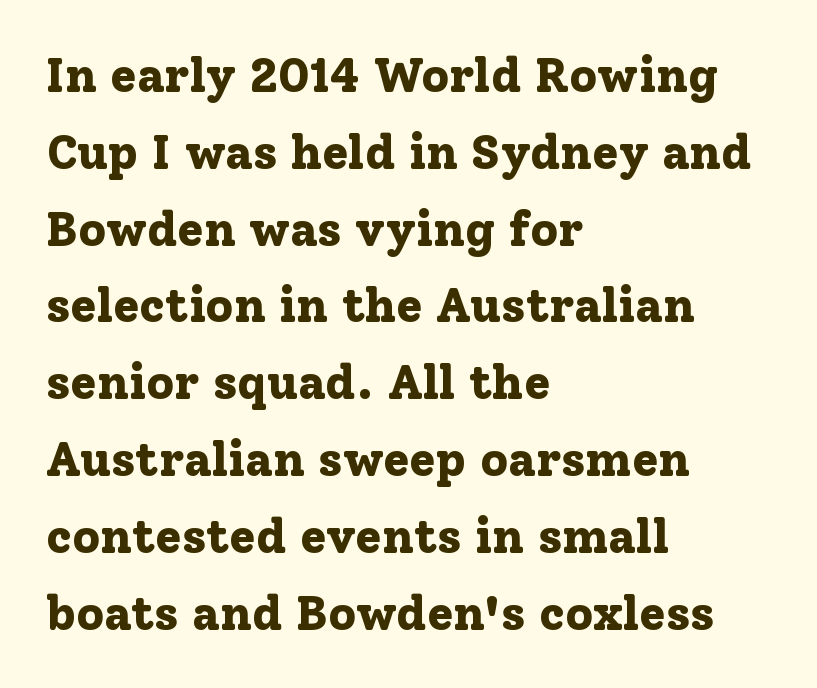
It's the straight-up-and-down kind of type. Spacing between characters is what you'd get straight out of the box. A typesetter would label this face a serif. Decoration check: the copy has no underline. One-word summary of the alignment: left.
